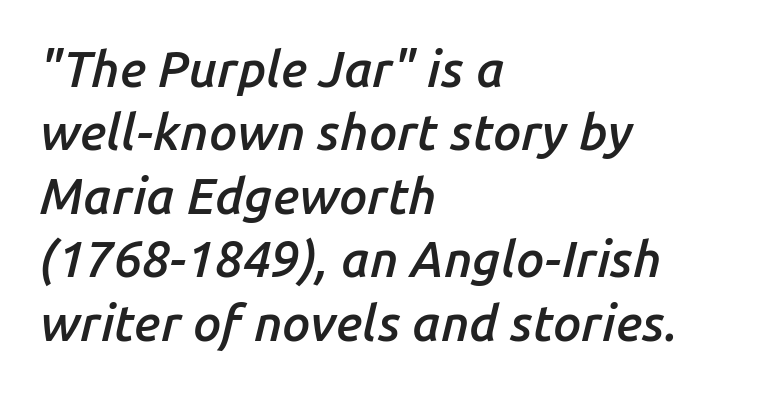
Q: Is the text bold? A: Semi-bold.
Q: Is the text italic (slanted)? A: Yes, it leans right by about 14 degrees.
Q: Is the text underlined? A: No.
Q: How is the paragraph aligned? A: Left-aligned.
Q: Is the spacing between letters normal or unusually wide? A: Normal.
Q: Is the spacing between lines tight, normal or loose? A: Normal.
Q: Width (condensed, normal, or wide)? A: Normal.
Q: Stroke contrast? A: Low.
Q: x-height? A: Medium.
Q: Monospaced? A: No.
